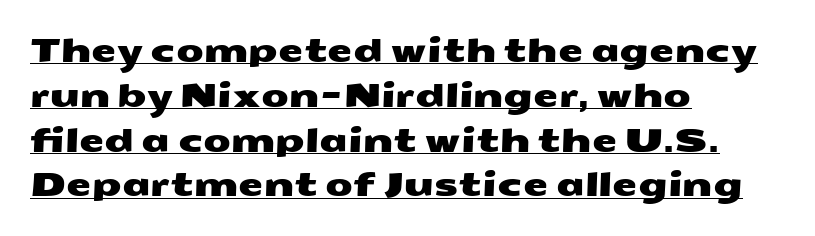
Looks like regular typesetting: each glyph gets only the width it needs. The rendering keeps characters at their native spacing. Normally led — the rows are evenly, conventionally spaced. Honestly, the underline is the first thing you notice here. These lines stack with their left ends in a neat column.
